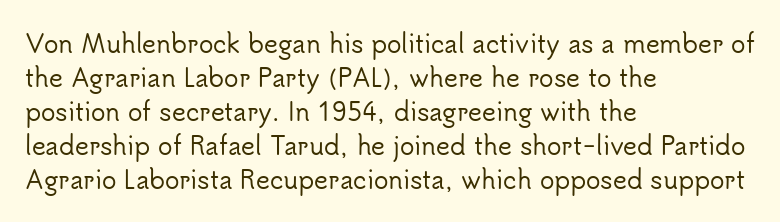
The image shows 24 px text type, upright; set left-aligned, normal line spacing (1.42x), normal letter spacing, not underlined.
